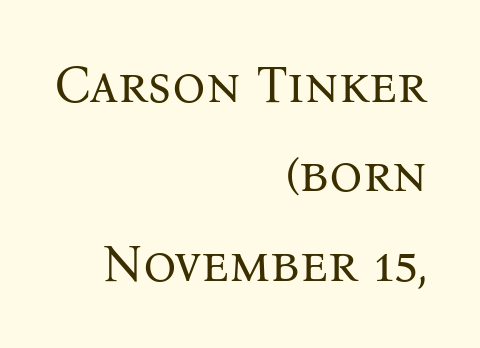
The image shows 52 px regular-weight serif type, upright; set right-aligned, line spacing 1.72x, normal letter spacing, not underlined; medium stroke contrast and a medium x-height.
